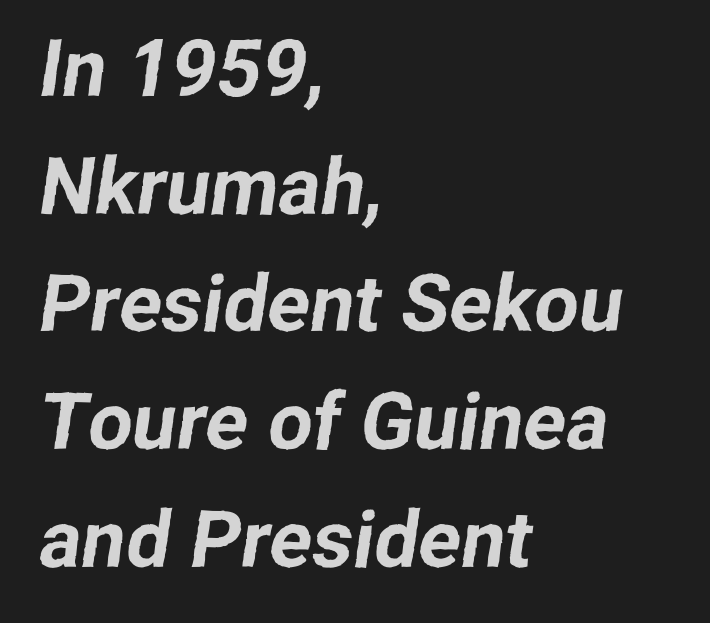
{"serif": "no", "width": "normal", "stroke_contrast": "low", "x_height": "medium", "monospaced": "no", "underline": "no", "align": "left", "line_spacing": "normal", "line_spacing_ratio": 1.49, "letter_spacing": "normal", "letter_spacing_em": 0.0, "glyph_px": 79}
